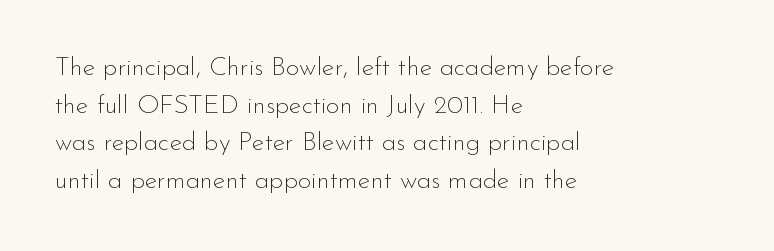
{"italic": "no", "bold": "no", "underline": "no", "align": "left", "line_spacing": "normal", "line_spacing_ratio": 1.45, "letter_spacing": "normal", "letter_spacing_em": 0.0, "glyph_px": 26}
